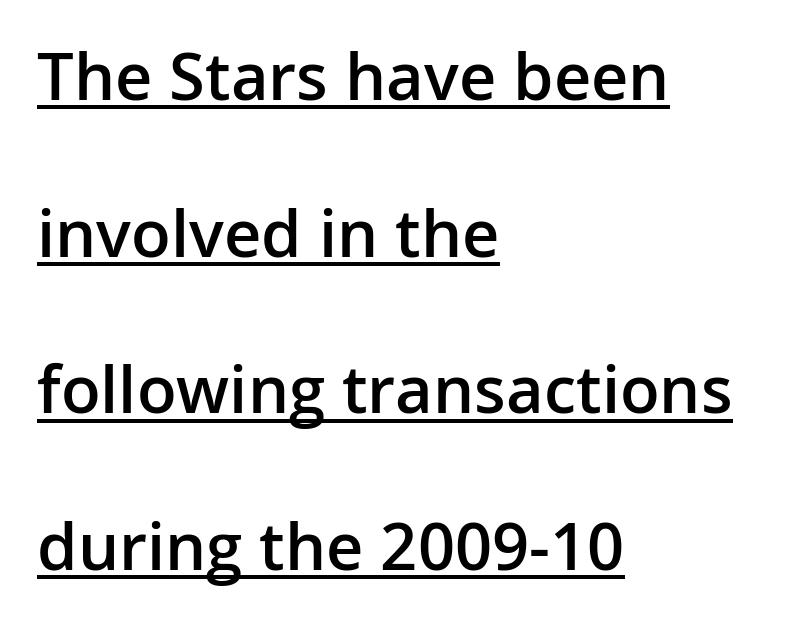
Q: Is the text bold? A: Semi-bold.
Q: Is the text italic (slanted)? A: No, it is upright.
Q: Is the typeface a serif or a sans-serif typeface? A: Sans-serif.
Q: Is the text underlined? A: Yes.
Q: How is the paragraph aligned? A: Left-aligned.
Q: Is the spacing between letters normal or unusually wide? A: Normal.
Q: Is the spacing between lines tight, normal or loose? A: Loose.
Q: Width (condensed, normal, or wide)? A: Normal.
Q: Stroke contrast? A: Low.
Q: x-height? A: Medium.
Q: Monospaced? A: No.
